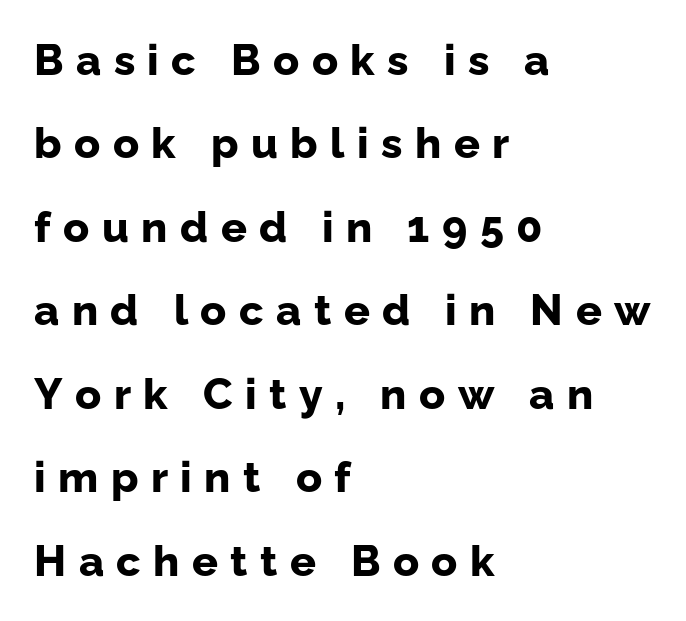
Q: Is the text bold? A: Yes.
Q: Is the text italic (slanted)? A: No, it is upright.
Q: Is the typeface a serif or a sans-serif typeface? A: Sans-serif.
Q: Is the text underlined? A: No.
Q: How is the paragraph aligned? A: Left-aligned.
Q: Is the spacing between letters normal or unusually wide? A: Unusually wide.
Q: Is the spacing between lines tight, normal or loose? A: Loose.
Q: Width (condensed, normal, or wide)? A: Normal.
Q: Stroke contrast? A: Low.
Q: x-height? A: Medium.
Q: Monospaced? A: No.
